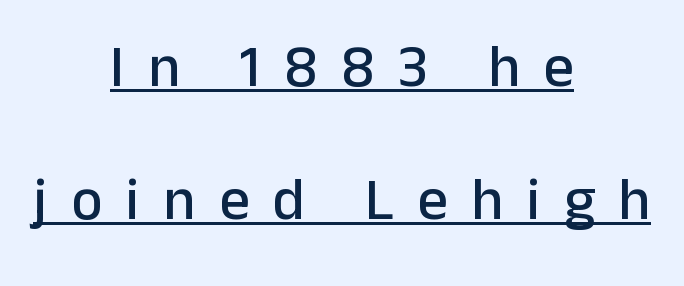
{"serif": "no", "italic": "no", "width": "normal", "stroke_contrast": "low", "x_height": "medium", "monospaced": "no", "underline": "yes", "align": "center", "line_spacing": "loose", "line_spacing_ratio": 2.21, "letter_spacing": "wide", "letter_spacing_em": 0.39, "glyph_px": 60}
